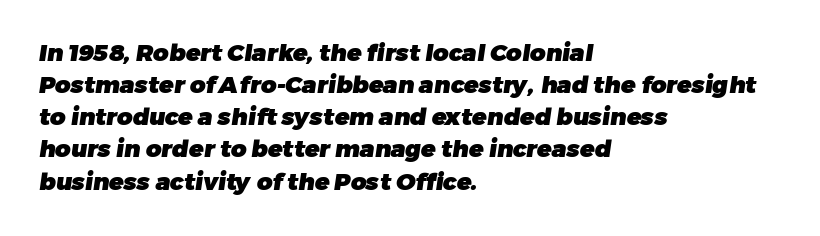
Each glyph is drawn with heavy, bold strokes. Compared with typical body copy, the letter spacing here is the same. Regarding leading, the lines here are spaced in the standard way. Where is the straight margin? On the left. Descenders hang freely into open space.
